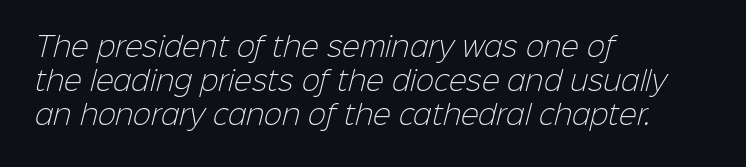
The lines sit at an ordinary, default distance from one another. Nothing heavy about these letters — not bold at all. Underlining? Definitely not there. Left-aligned paragraph, ragged on the right.
